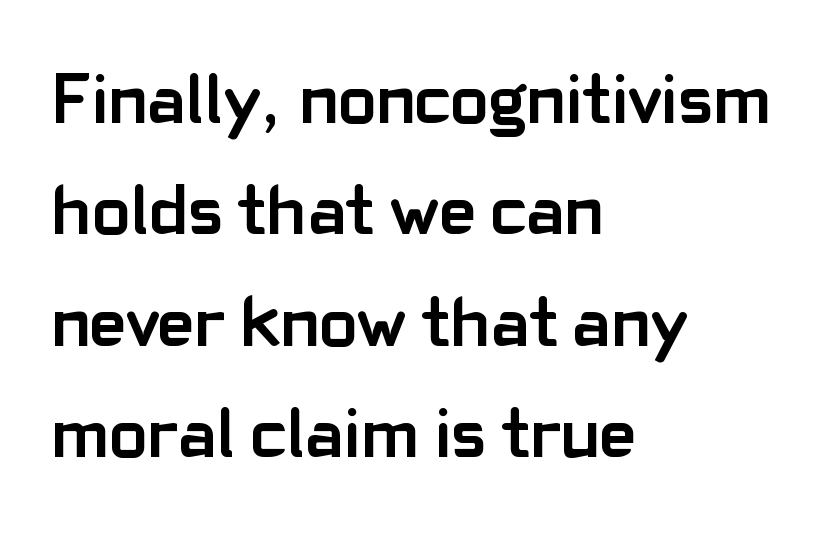
Q: Is the text bold? A: Yes.
Q: Is the text italic (slanted)? A: No, it is upright.
Q: Is the typeface a serif or a sans-serif typeface? A: Sans-serif.
Q: Is the text underlined? A: No.
Q: How is the paragraph aligned? A: Left-aligned.
Q: Is the spacing between letters normal or unusually wide? A: Normal.
Q: Is the spacing between lines tight, normal or loose? A: Normal.
Q: Width (condensed, normal, or wide)? A: Normal.
Q: Stroke contrast? A: Low.
Q: x-height? A: Medium.
Q: Monospaced? A: No.
